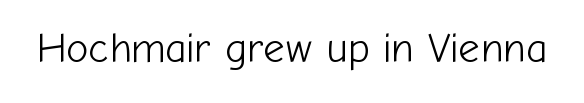
{"serif": "no", "italic": "no", "bold": "no", "weight": "light", "width": "normal", "stroke_contrast": "low", "x_height": "medium", "monospaced": "no", "underline": "no", "letter_spacing": "normal", "letter_spacing_em": 0.0, "glyph_px": 42}
